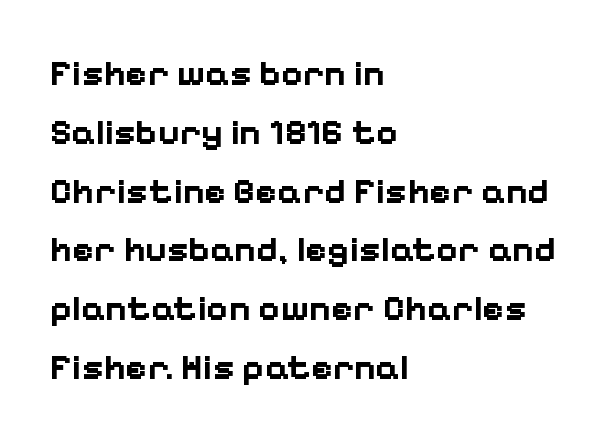
{"serif": "no", "italic": "no", "bold": "yes", "weight": "bold", "width": "normal", "stroke_contrast": "low", "x_height": "medium", "monospaced": "no", "underline": "no", "align": "left", "line_spacing": "normal", "line_spacing_ratio": 1.59, "letter_spacing": "normal", "letter_spacing_em": 0.0, "glyph_px": 37}
